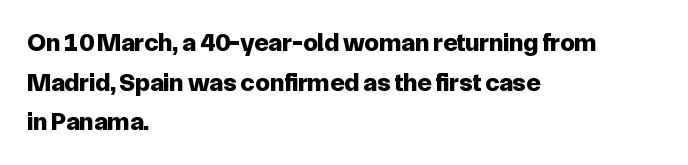
Q: Is the text bold? A: Yes.
Q: Is the text italic (slanted)? A: No, it is upright.
Q: Is the text underlined? A: No.
Q: How is the paragraph aligned? A: Left-aligned.
Q: Is the spacing between letters normal or unusually wide? A: Normal.
Q: Is the spacing between lines tight, normal or loose? A: Normal.
